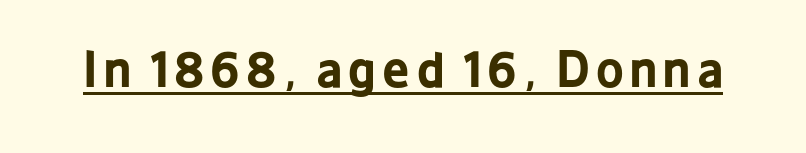
You could not count columns in this text — the font is proportionally spaced. If you drew a line through each stem, it would be perfectly vertical. These characters rest on top of a visible drawn line. Regarding serifs, this sample does without them.
